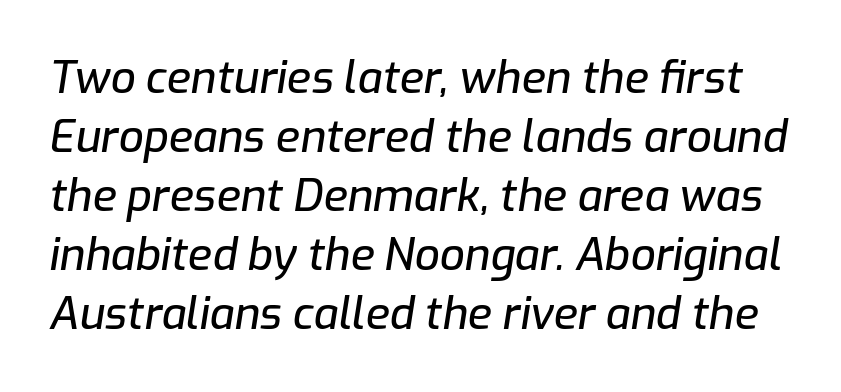
{"italic": "yes", "lean": "right", "slant_degrees": 9, "width": "normal", "stroke_contrast": "low", "x_height": "medium", "monospaced": "no", "underline": "no", "line_spacing": "normal", "line_spacing_ratio": 1.34, "letter_spacing": "normal", "letter_spacing_em": 0.0, "glyph_px": 44}
